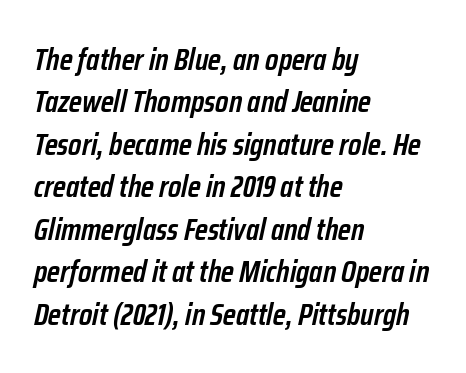
{"italic": "yes", "lean": "right", "slant_degrees": 12, "bold": "semi", "weight": "semibold", "width": "condensed", "stroke_contrast": "low", "x_height": "medium", "monospaced": "no", "underline": "no", "align": "left", "line_spacing": "normal", "line_spacing_ratio": 1.37, "letter_spacing": "normal", "letter_spacing_em": 0.0, "glyph_px": 31}
